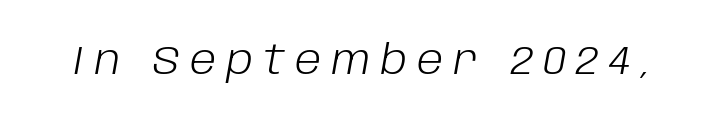
{"italic": "yes", "lean": "right", "slant_degrees": 10, "bold": "no", "weight": "light", "width": "normal", "stroke_contrast": "low", "x_height": "large", "monospaced": "no", "underline": "no", "letter_spacing": "wide", "letter_spacing_em": 0.26, "glyph_px": 40}
